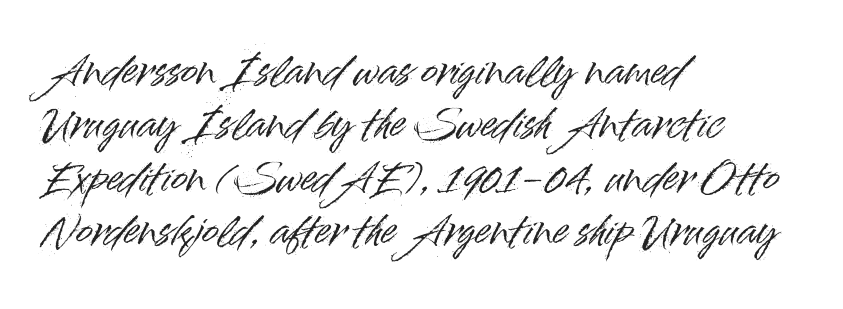
{"serif": "no", "width": "normal", "stroke_contrast": "high", "x_height": "small", "monospaced": "no", "underline": "no", "align": "left", "line_spacing": "normal", "line_spacing_ratio": 1.37, "letter_spacing": "normal", "letter_spacing_em": 0.0, "glyph_px": 39}
